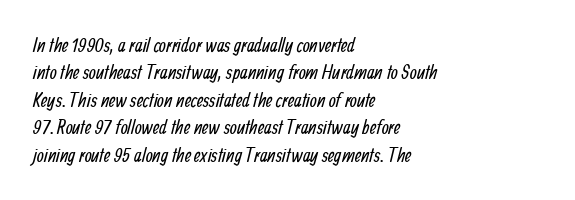
Heaviness? Minimal to ordinary, like unemphasized prose. The passage shown has conventional tracking throughout. Glance below the letters and you will spot only blank space. These lines stack with their left ends in a neat column.
